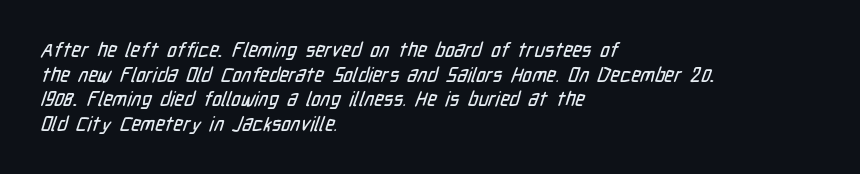
The image shows 20 px text type; set left-aligned, line spacing 1.23x, normal letter spacing, not underlined.
